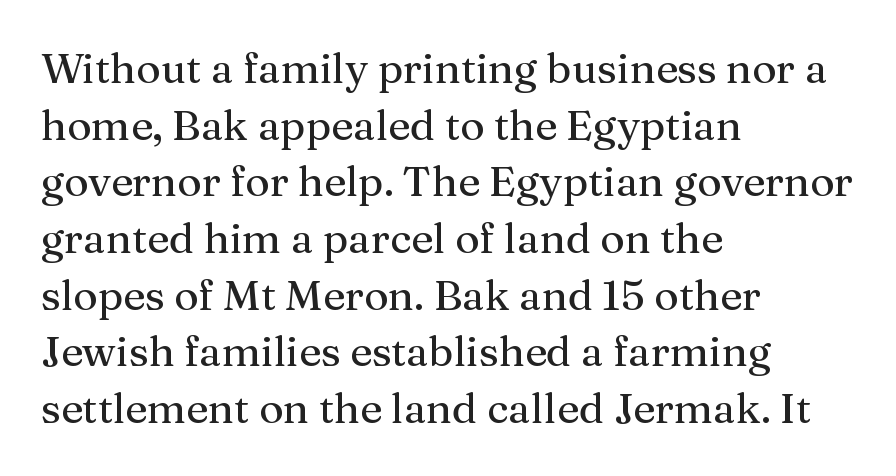
The image shows 42 px serif type, upright; set left-aligned, normal line spacing (1.35x), normal letter spacing, not underlined; medium stroke contrast and a medium x-height.
